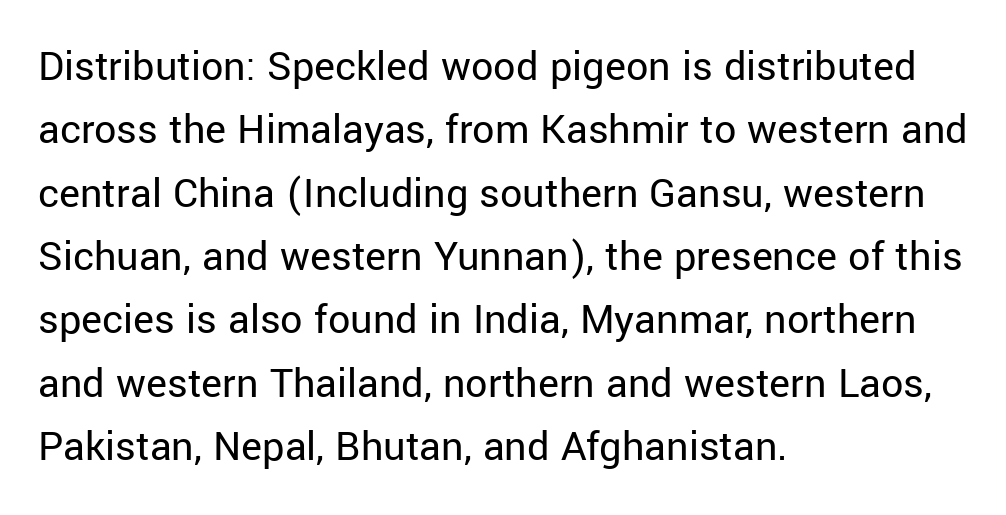
Q: Is the text bold? A: No.
Q: Is the text italic (slanted)? A: No, it is upright.
Q: Is the typeface a serif or a sans-serif typeface? A: Sans-serif.
Q: Is the text underlined? A: No.
Q: How is the paragraph aligned? A: Left-aligned.
Q: Is the spacing between letters normal or unusually wide? A: Normal.
Q: Is the spacing between lines tight, normal or loose? A: Normal.
Q: Width (condensed, normal, or wide)? A: Normal.
Q: Stroke contrast? A: Low.
Q: x-height? A: Medium.
Q: Monospaced? A: No.
